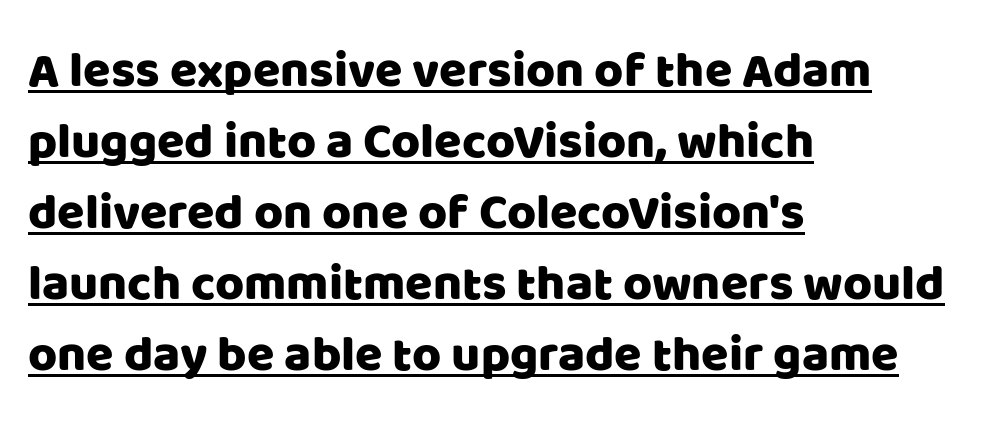
{"serif": "no", "italic": "no", "width": "normal", "stroke_contrast": "low", "x_height": "large", "monospaced": "no", "underline": "yes", "align": "left", "line_spacing": "normal", "line_spacing_ratio": 1.42, "letter_spacing": "normal", "letter_spacing_em": 0.0, "glyph_px": 50}
